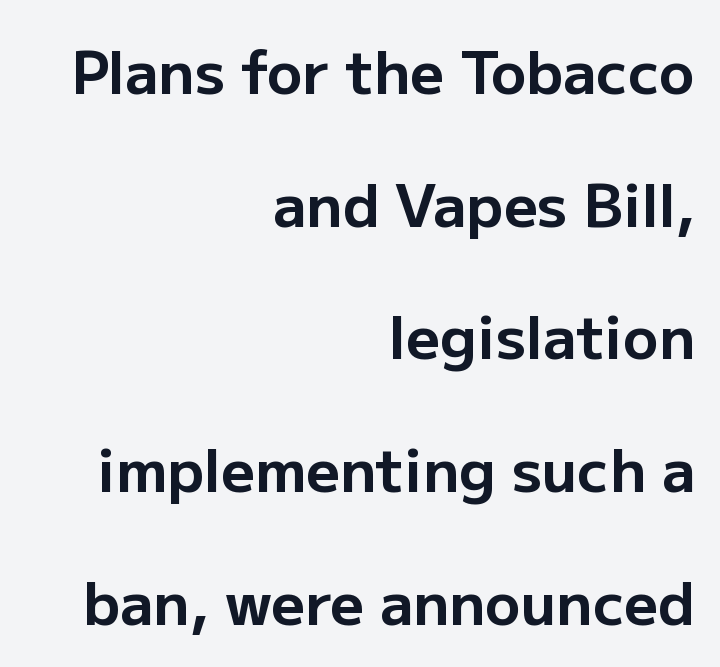
{"serif": "no", "italic": "no", "bold": "yes", "weight": "bold", "width": "normal", "stroke_contrast": "low", "x_height": "medium", "monospaced": "no", "underline": "no", "align": "right", "line_spacing": "loose", "line_spacing_ratio": 2.25, "letter_spacing": "normal", "letter_spacing_em": 0.0, "glyph_px": 59}
